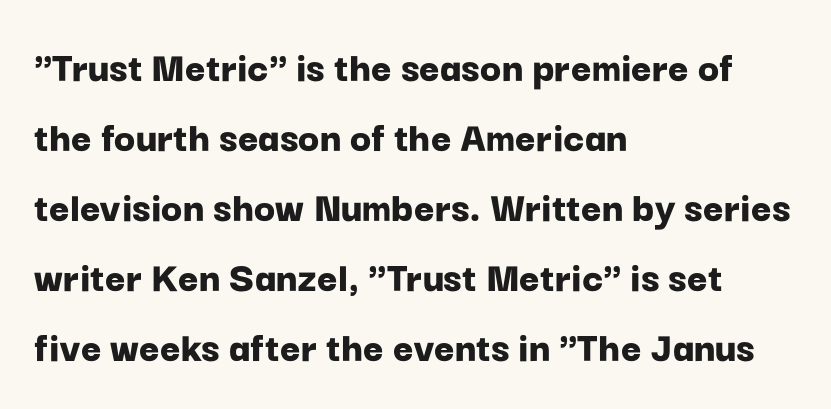
Q: Is the text bold? A: Yes.
Q: Is the text italic (slanted)? A: No, it is upright.
Q: Is the typeface a serif or a sans-serif typeface? A: Sans-serif.
Q: Is the text underlined? A: No.
Q: How is the paragraph aligned? A: Left-aligned.
Q: Is the spacing between letters normal or unusually wide? A: Normal.
Q: Is the spacing between lines tight, normal or loose? A: Normal.
Q: Width (condensed, normal, or wide)? A: Normal.
Q: Stroke contrast? A: Low.
Q: x-height? A: Medium.
Q: Monospaced? A: No.
